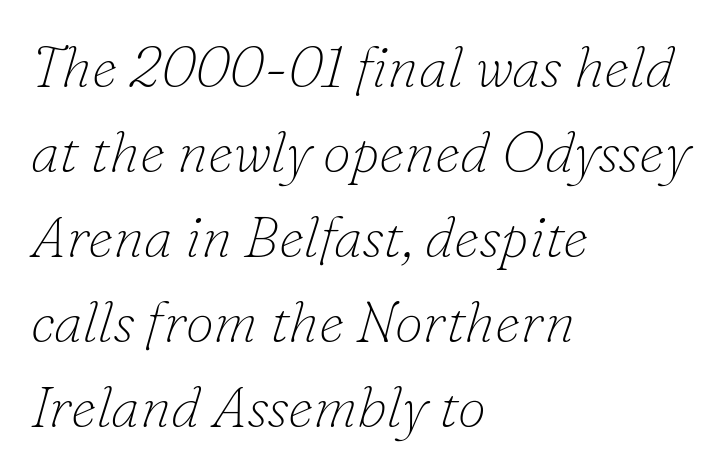
Are there feet on the stems? There are — it's a serif. Compared with typical paragraphs, the rows here are spaced about the same. Notice how the stems are inclined rather than vertical — that's the hallmark of italics. This sample has the flowing, uneven cadence of proportional lettering. A bare baseline throughout the passage.
